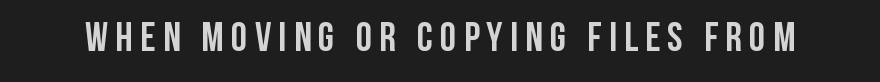
Q: Is the text bold? A: Yes.
Q: Is the text italic (slanted)? A: No, it is upright.
Q: Is the typeface a serif or a sans-serif typeface? A: Sans-serif.
Q: Is the text underlined? A: No.
Q: Width (condensed, normal, or wide)? A: Condensed.
Q: Stroke contrast? A: Low.
Q: x-height? A: Large.
Q: Monospaced? A: No.
